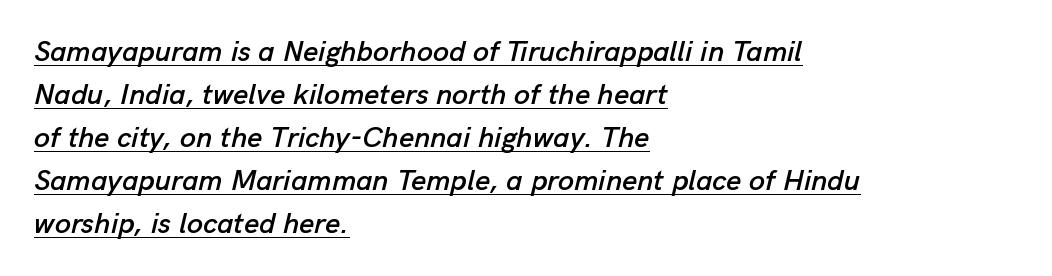
These lines are rendered in a variable-pitch font. In designer terms, the underline attribute is active on this setting. Slanted lettering throughout. The passage is arranged the way most books set body copy — flush left. This rendering leaves character spacing at its baseline value. Each new line begins a customary step beneath the previous one.
